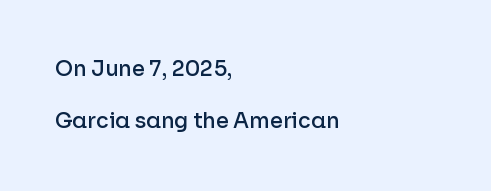
Q: Is the text bold? A: Semi-bold.
Q: Is the text italic (slanted)? A: No, it is upright.
Q: Is the text underlined? A: No.
Q: How is the paragraph aligned? A: Left-aligned.
Q: Is the spacing between letters normal or unusually wide? A: Normal.
Q: Is the spacing between lines tight, normal or loose? A: Loose.
